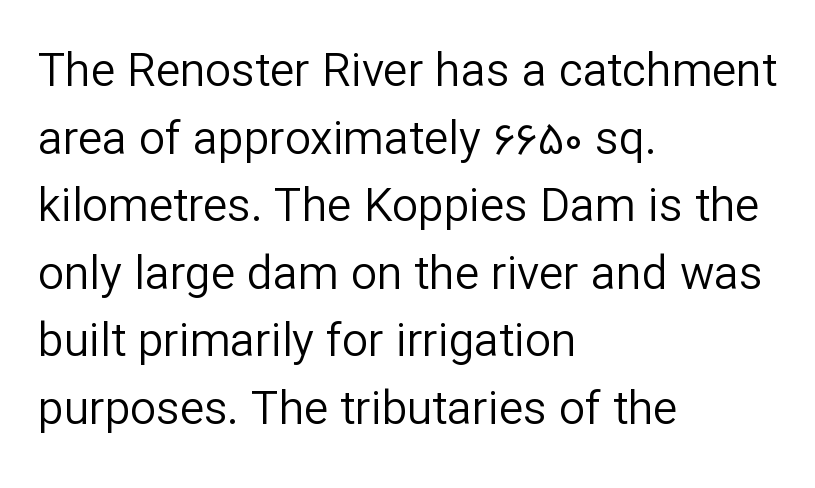
Unmarked baselines from the first word to the last. These lines are rendered in a variable-pitch font. If you drew a ruler down the left edge, every line would touch it. Stem width sits at or under what a default text font uses.
